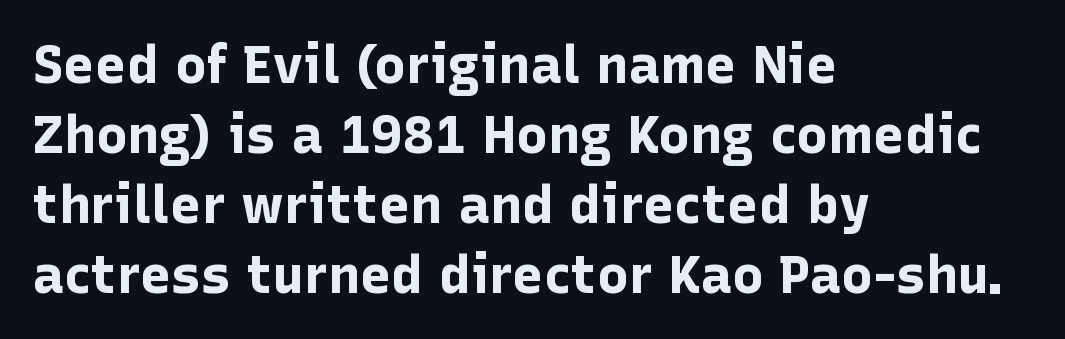
{"serif": "no", "italic": "no", "bold": "yes", "weight": "bold", "width": "normal", "stroke_contrast": "low", "x_height": "medium", "monospaced": "no", "underline": "no", "align": "left", "line_spacing": "normal", "line_spacing_ratio": 1.32, "letter_spacing": "normal", "letter_spacing_em": 0.0, "glyph_px": 53}
